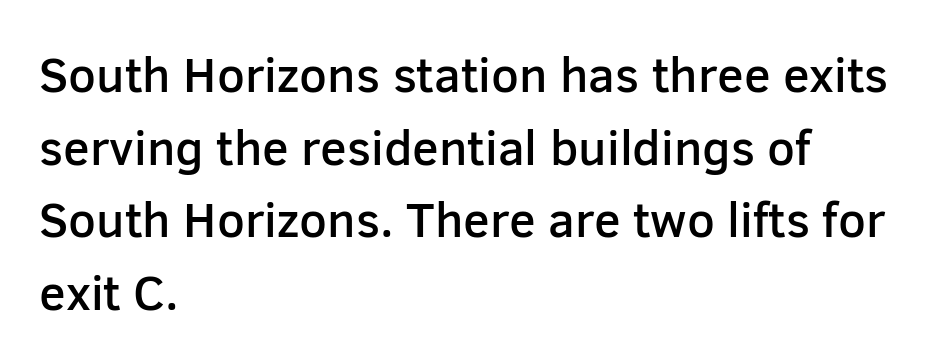
Regarding leading, the lines here are spaced in the standard way. This is moderately heavy type, rendered in semibold. Italic: no, the glyphs are upright roman. The typesetter chose a ragged-right arrangement here. These lines are rendered in a variable-pitch font.
